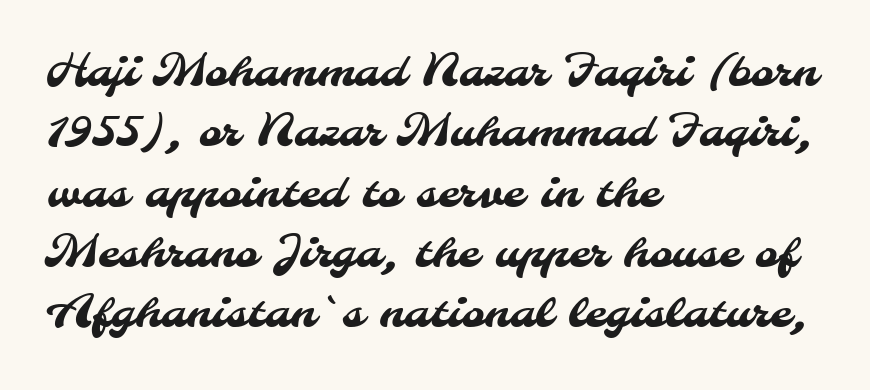
These lines are rendered in a variable-pitch font. Every row of glyphs begins at an identical x-position on the left. The typeface chosen for these lines omits serifs. Just letters on the line, the space beneath them empty. Each new line begins a customary step beneath the previous one. Default kerning and tracking; the words read as compact shapes.
